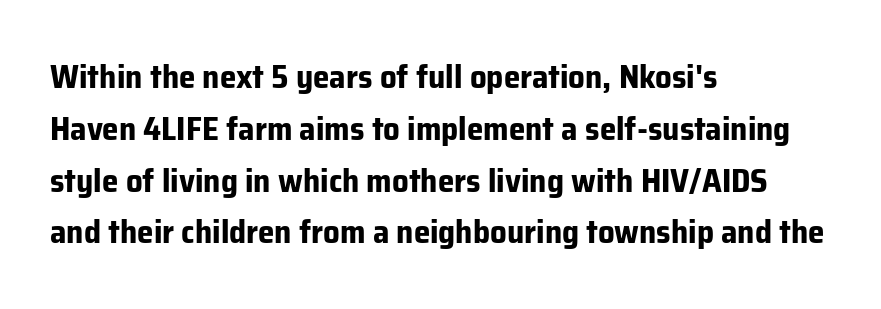
Q: Is the text bold? A: Yes.
Q: Is the text italic (slanted)? A: No, it is upright.
Q: Is the typeface a serif or a sans-serif typeface? A: Sans-serif.
Q: Is the text underlined? A: No.
Q: How is the paragraph aligned? A: Left-aligned.
Q: Is the spacing between letters normal or unusually wide? A: Normal.
Q: Is the spacing between lines tight, normal or loose? A: Normal.
Q: Width (condensed, normal, or wide)? A: Normal.
Q: Stroke contrast? A: Low.
Q: x-height? A: Medium.
Q: Monospaced? A: No.
